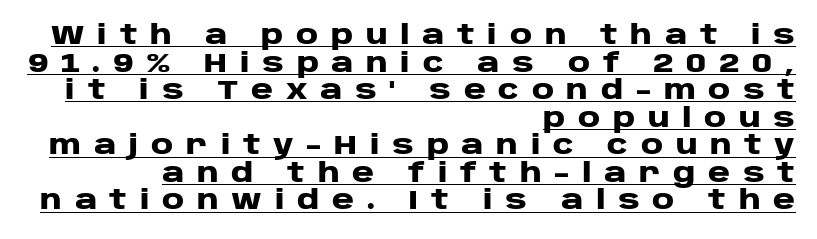
Q: Is the text bold? A: Yes.
Q: Is the text italic (slanted)? A: No, it is upright.
Q: Is the text underlined? A: Yes.
Q: How is the paragraph aligned? A: Right-aligned.
Q: Is the spacing between letters normal or unusually wide? A: Unusually wide.
Q: Is the spacing between lines tight, normal or loose? A: Tight.
